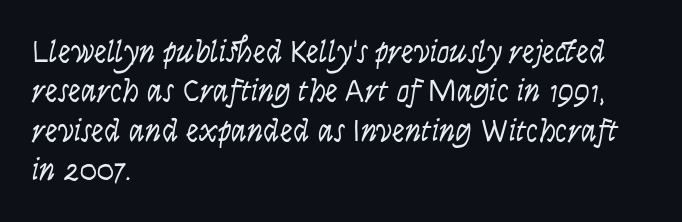
The image shows 32 px light, condensed sans-serif type; set left-aligned, line spacing 1.23x, normal letter spacing, not underlined; low stroke contrast and a large x-height.
